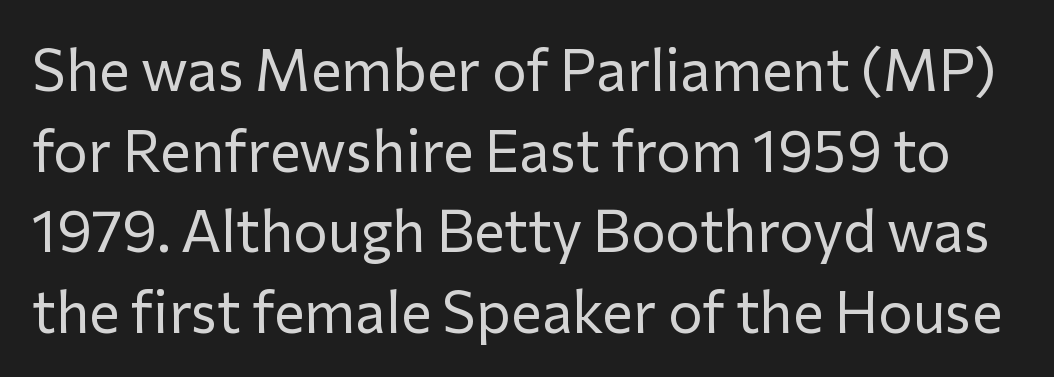
Q: Is the text bold? A: No.
Q: Is the text italic (slanted)? A: No, it is upright.
Q: Is the typeface a serif or a sans-serif typeface? A: Sans-serif.
Q: Is the text underlined? A: No.
Q: Is the spacing between letters normal or unusually wide? A: Normal.
Q: Is the spacing between lines tight, normal or loose? A: Normal.
Q: Width (condensed, normal, or wide)? A: Normal.
Q: Stroke contrast? A: Low.
Q: x-height? A: Medium.
Q: Monospaced? A: No.
